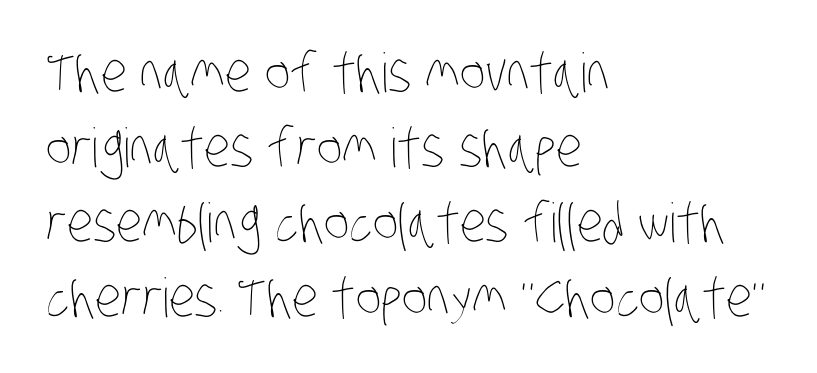
The image shows 54 px thin, condensed type; set left-aligned, normal line spacing (1.39x), normal letter spacing, not underlined; low stroke contrast and a large x-height.
